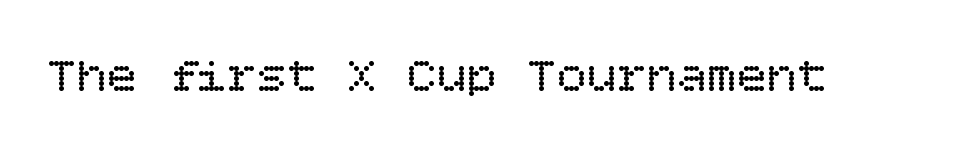
It's the straight-up-and-down kind of type. No heavy texture on the line: the type isn't bold. The gap between lines stays unmarked. A typesetter would call this zero additional tracking.
